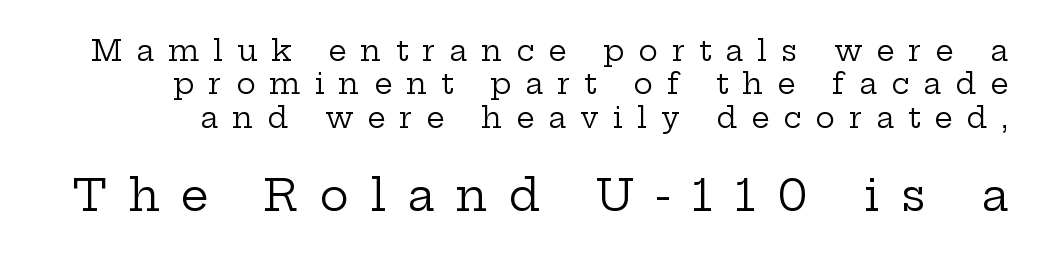
Q: Is the text bold? A: No.
Q: Is the text italic (slanted)? A: No, it is upright.
Q: Is the typeface a serif or a sans-serif typeface? A: Serif.
Q: Is the text underlined? A: No.
Q: Is the spacing between letters normal or unusually wide? A: Unusually wide.
Q: Is the spacing between lines tight, normal or loose? A: Tight.
Q: Which block of text is set in a larger size, the first (top) or the second (bottom)? A: The second (bottom) one.
Q: Width (condensed, normal, or wide)? A: Wide.
Q: Stroke contrast? A: Low.
Q: x-height? A: Medium.
Q: Monospaced? A: No.
